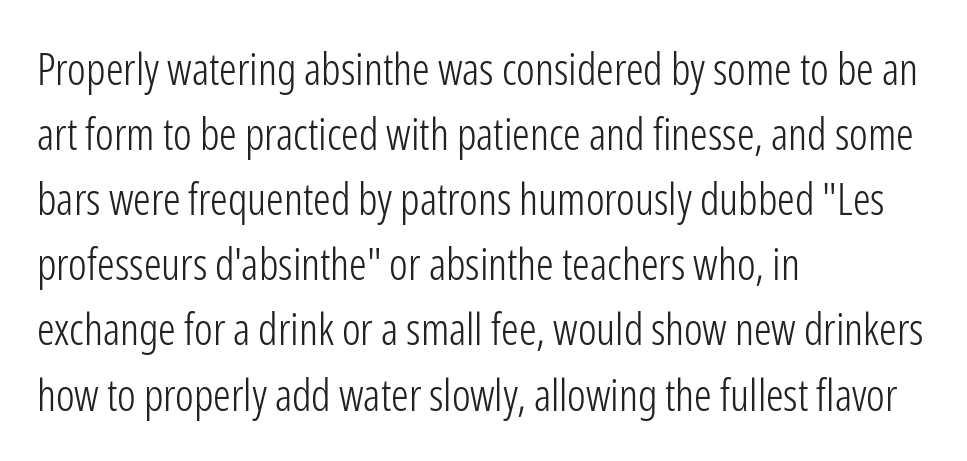
{"serif": "no", "italic": "no", "bold": "no", "weight": "light", "width": "condensed", "stroke_contrast": "low", "x_height": "medium", "monospaced": "no", "underline": "no", "align": "left", "line_spacing": "normal", "line_spacing_ratio": 1.48, "letter_spacing": "normal", "letter_spacing_em": 0.0, "glyph_px": 44}
